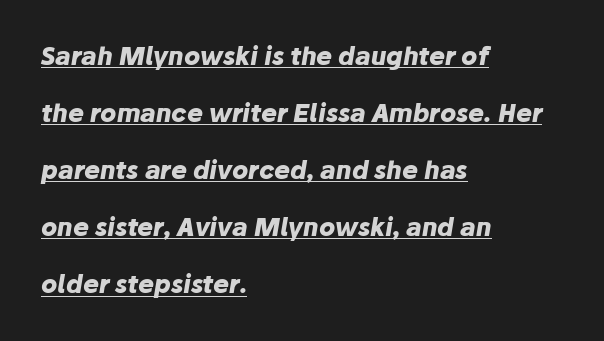
Line starts are locked; line ends wander. Baseline-to-baseline distance is far greater than the letter height. Looks like someone drew a line under every word here. In terms of posture, this sample is oblique. Caption: bold face, heavy strokes. The line texture is even and compact thanks to regular tracking.
